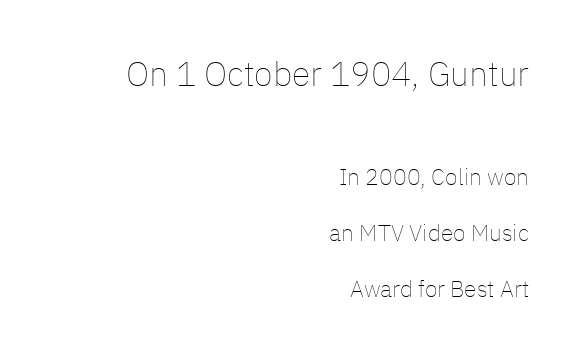
Q: Is the text bold? A: No.
Q: Is the text italic (slanted)? A: No, it is upright.
Q: Is the text underlined? A: No.
Q: How is the paragraph aligned? A: Right-aligned.
Q: Is the spacing between letters normal or unusually wide? A: Normal.
Q: Is the spacing between lines tight, normal or loose? A: Loose.
Q: Which block of text is set in a larger size, the first (top) or the second (bottom)? A: The first (top) one.
Q: Width (condensed, normal, or wide)? A: Normal.
Q: Stroke contrast? A: Low.
Q: x-height? A: Medium.
Q: Monospaced? A: No.
